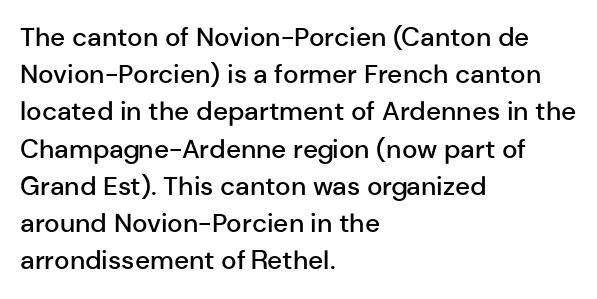
The strokes are fattened partway — semibold, not bold. The rendering uses a moderate line-height, typical for paragraphs. This sample uses plain, unmodified letter spacing. Any mark beneath the type? The region is blank.
